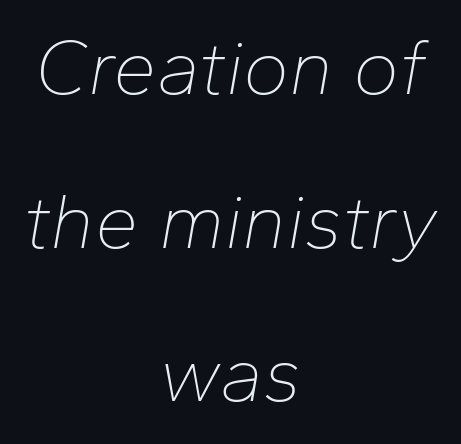
{"italic": "yes", "lean": "right", "slant_degrees": 10, "bold": "no", "weight": "thin", "width": "normal", "stroke_contrast": "low", "x_height": "medium", "monospaced": "no", "underline": "no", "align": "center", "line_spacing": "loose", "line_spacing_ratio": 1.97, "letter_spacing": "normal", "letter_spacing_em": 0.0, "glyph_px": 78}
